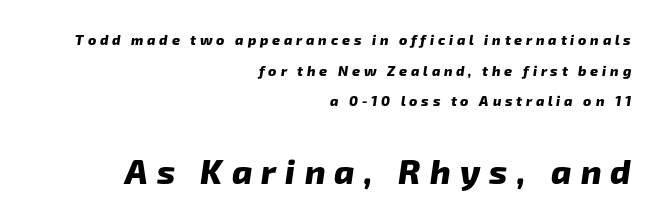
The image shows 34 px heavy sans-serif type; set right-aligned, loose line spacing (2.18x), unusually wide letter spacing (+0.27 em), not underlined; the second (bottom) block is 2.43x larger; low stroke contrast and a medium x-height.
